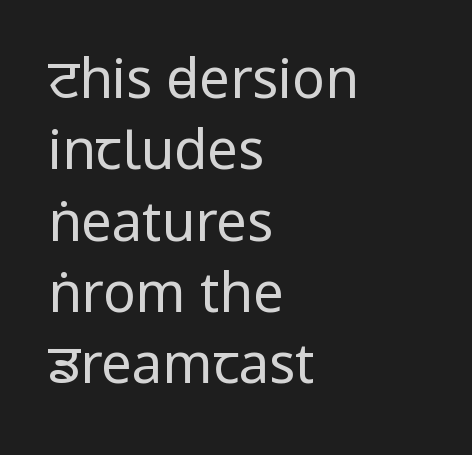
The image shows 54 px regular-weight, condensed sans-serif type, upright; set left-aligned, normal line spacing (1.32x), normal letter spacing, not underlined; low stroke contrast.
